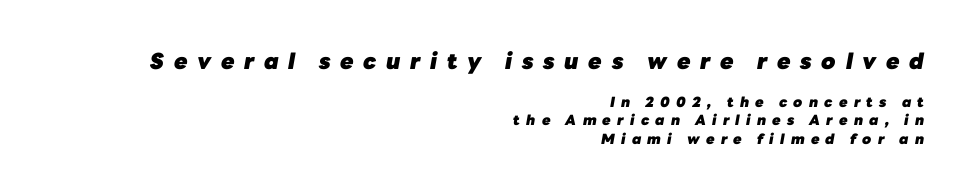
Q: Is the text bold? A: Yes.
Q: Is the text italic (slanted)? A: Yes, it leans right by about 10 degrees.
Q: Is the text underlined? A: No.
Q: How is the paragraph aligned? A: Right-aligned.
Q: Is the spacing between letters normal or unusually wide? A: Unusually wide.
Q: Is the spacing between lines tight, normal or loose? A: Normal.
Q: Which block of text is set in a larger size, the first (top) or the second (bottom)? A: The first (top) one.
